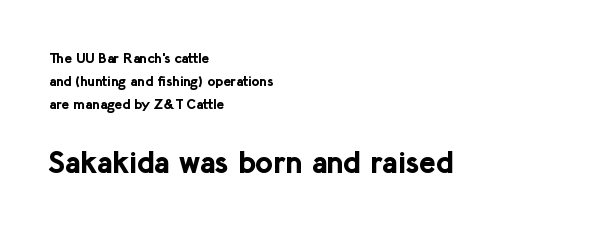
The rag falls on the right side of this text block. The leading is moderate, giving the passage an even texture. The typography opts for an upright posture over an oblique one. Is the lower block the larger one? Yes — the lower block carries the bigger type. Looks like regular typesetting: each glyph gets only the width it needs.
